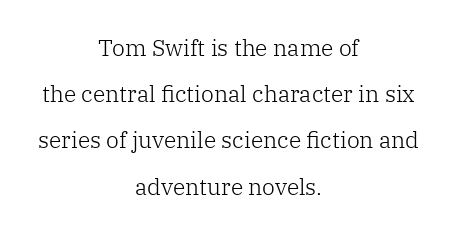
The image shows 23 px text type, upright; set centered, loose line spacing (2.01x), normal letter spacing, not underlined.
